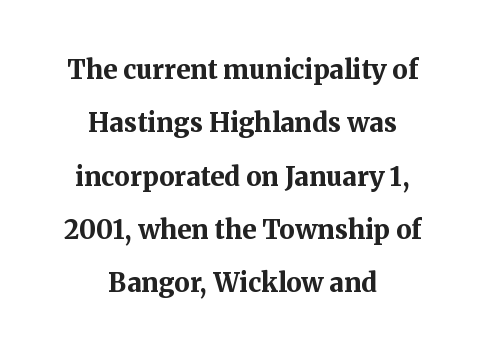
The image shows 26 px bold type, upright; set centered, loose line spacing (2.05x), normal letter spacing, not underlined.
